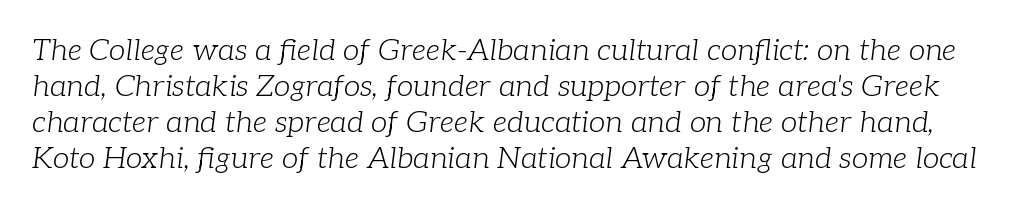
The letterforms sit at book weight or below. Is this a fixed-width face? No — the glyphs have proportional, varying widths. Beneath every word, the page is bare. If you drew a line through each stem, it would be angled. These lines are composed in type with serifs.
